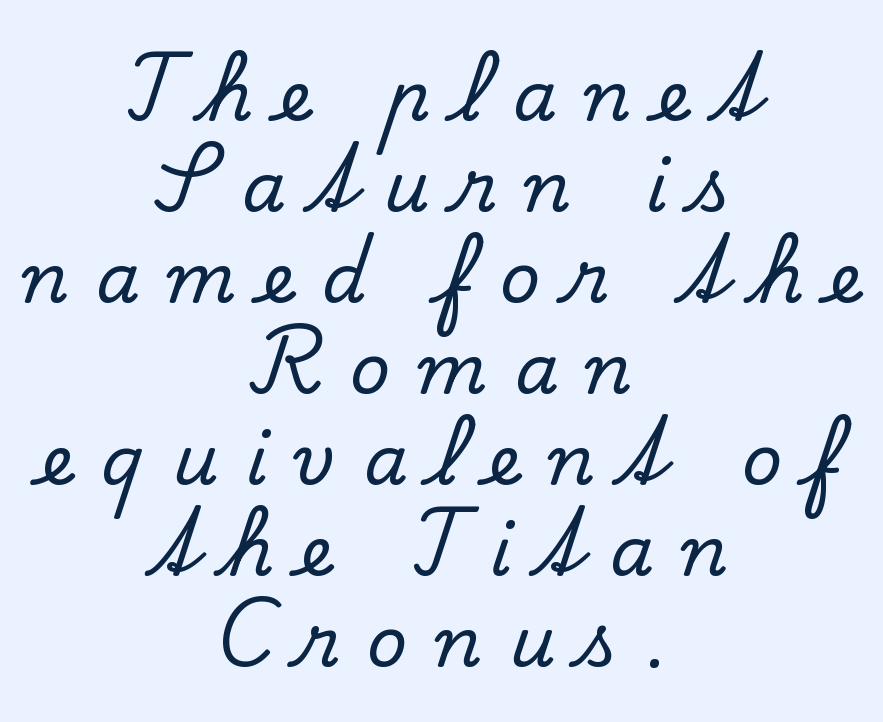
Beneath every word, the page is bare. Each word looks stretched out because of the extra space between its letters. Alignment: centered. Think of a printed novel: that variable character pitch is what you see here.
